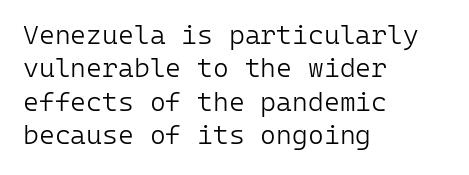
Q: Is the text bold? A: No.
Q: Is the text italic (slanted)? A: No, it is upright.
Q: Is the text underlined? A: No.
Q: How is the paragraph aligned? A: Left-aligned.
Q: Is the spacing between letters normal or unusually wide? A: Normal.
